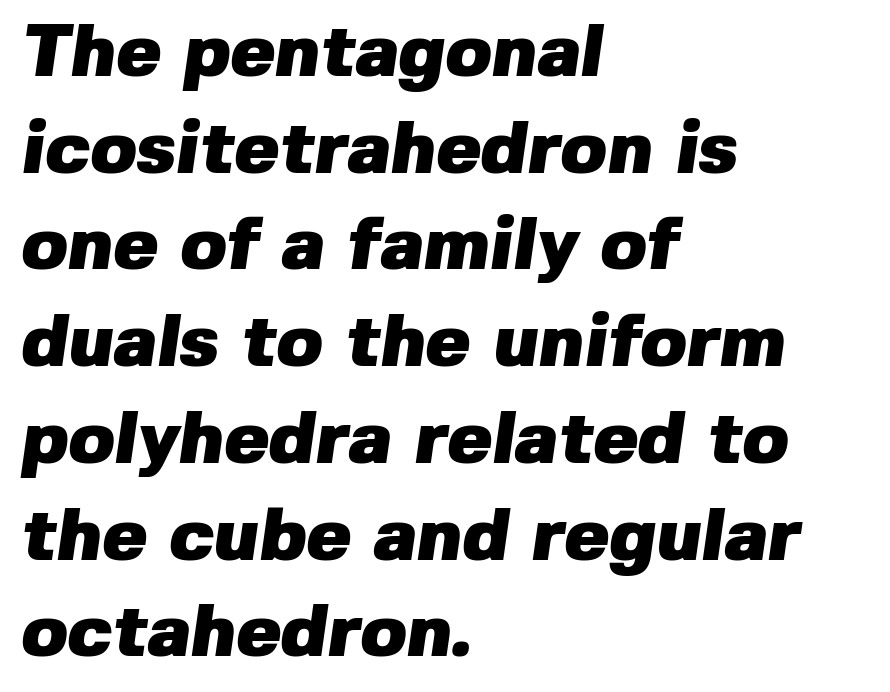
The image shows 75 px heavy sans-serif type; set left-aligned, normal line spacing (1.29x), normal letter spacing, not underlined; low stroke contrast and a medium x-height.
